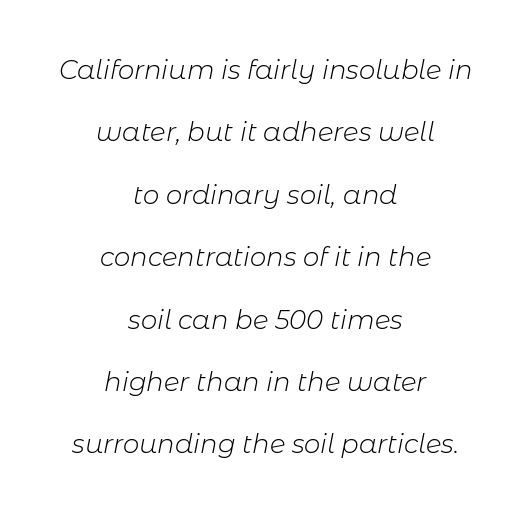
One-word summary of the alignment: center. What's the leading like? Stretched, with rows far apart. Students, note that the glyphs here touch the page at normal intervals. The baseline area is clear.
